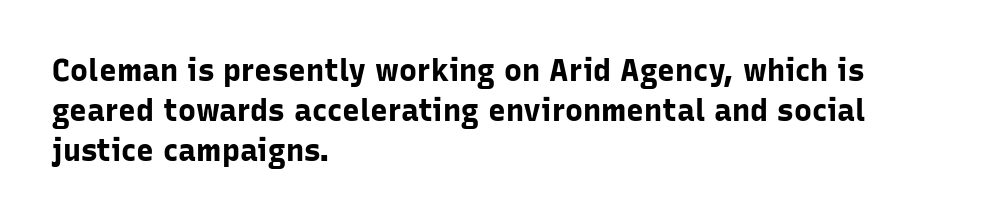
The image shows 30 px bold sans-serif type, upright; set left-aligned, normal line spacing (1.33x), normal letter spacing, not underlined; low stroke contrast and a medium x-height.
